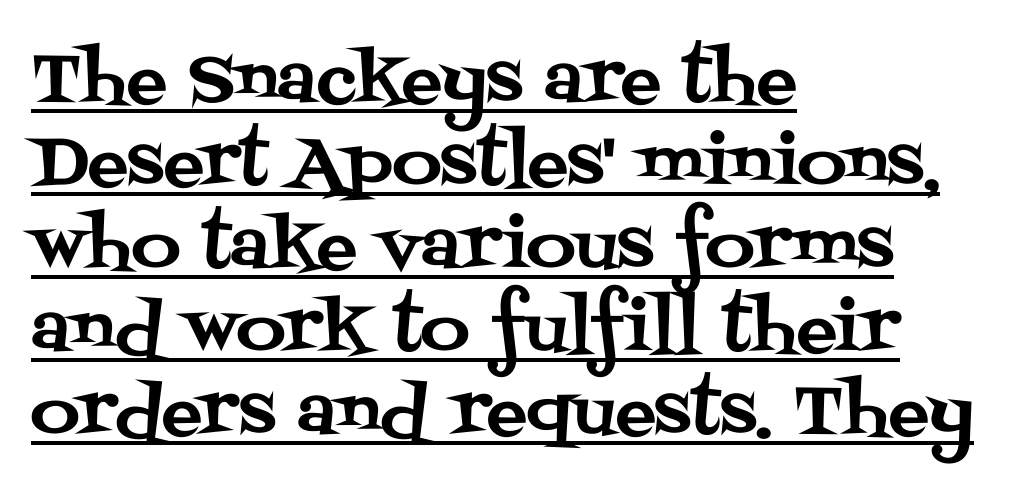
Default kerning and tracking; the words read as compact shapes. Each letter keeps its own natural width here, so spacing adapts to shape. Somebody hit Ctrl+U on this one — the words are underlined. Yep, those are serifs on the letters. The typography opts for an upright posture over an oblique one.
